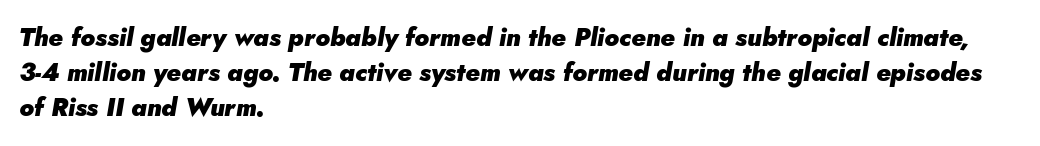
Q: Is the text bold? A: Yes.
Q: Is the text italic (slanted)? A: Yes, it leans right by about 5 degrees.
Q: Is the text underlined? A: No.
Q: How is the paragraph aligned? A: Left-aligned.
Q: Is the spacing between letters normal or unusually wide? A: Normal.
Q: Is the spacing between lines tight, normal or loose? A: Normal.
